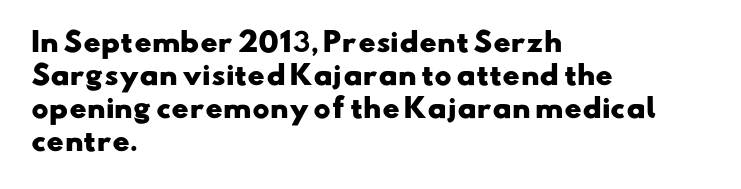
Q: Is the text bold? A: Yes.
Q: Is the text underlined? A: No.
Q: How is the paragraph aligned? A: Left-aligned.
Q: Is the spacing between letters normal or unusually wide? A: Normal.
Q: Is the spacing between lines tight, normal or loose? A: Normal.
